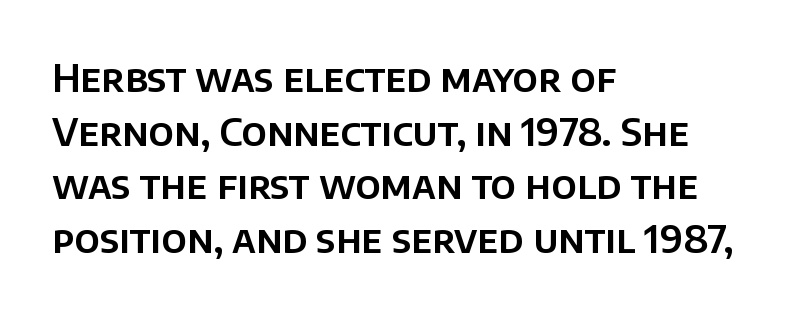
The image shows 38 px sans-serif type, upright; set left-aligned, normal line spacing (1.41x), normal letter spacing, not underlined; low stroke contrast and a large x-height.
